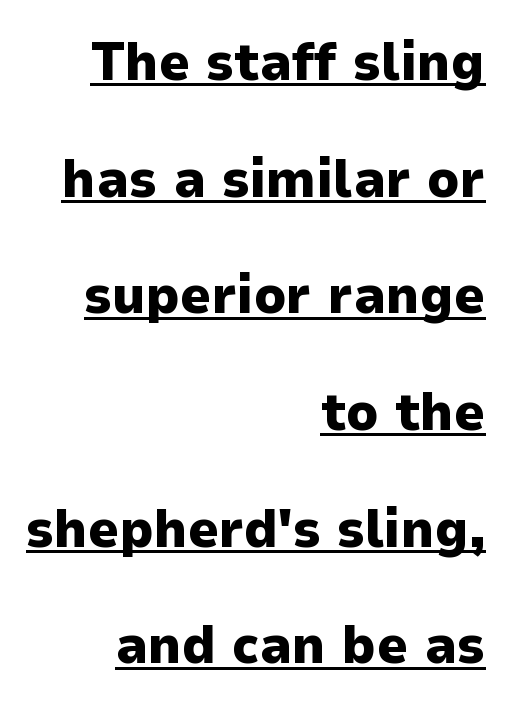
{"serif": "no", "italic": "no", "bold": "yes", "weight": "heavy", "width": "normal", "stroke_contrast": "low", "x_height": "medium", "monospaced": "no", "underline": "yes", "align": "right", "line_spacing": "loose", "line_spacing_ratio": 2.16, "letter_spacing": "normal", "letter_spacing_em": 0.0, "glyph_px": 54}
